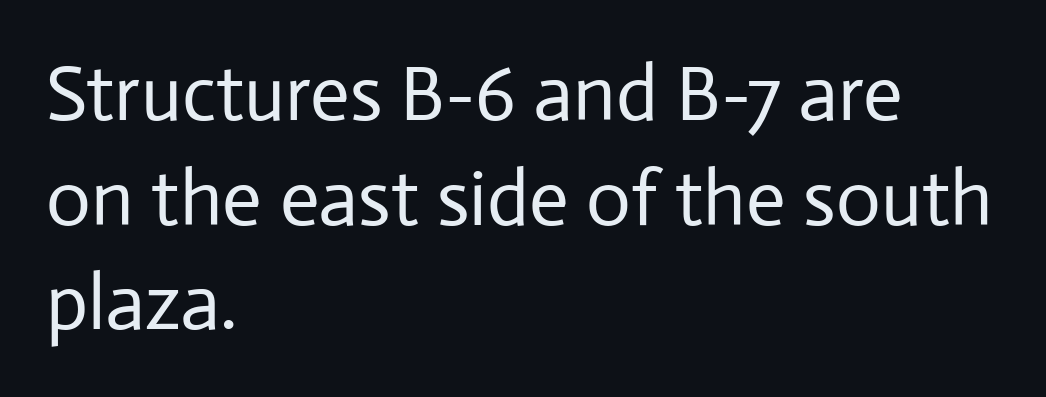
Letters have the restrained weight of plain body copy at most. Regular leading. Each line starts at the same left margin while the right side varies. Varying glyph widths throughout — classic text-font behaviour.
